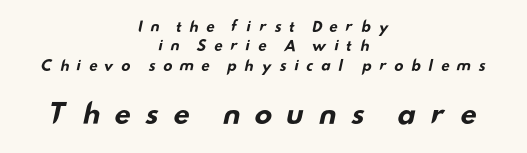
The tracking jumps out immediately: characters are airy and widely separated. Bigger letters appear in the bottom chunk; the top chunk is reduced. The rows are spaced the way most documents space them. The space directly below the letters is spotless. Notice how the passage keeps no hard edge, just a central spine. Pretty heavy lettering here — definitely bold.
